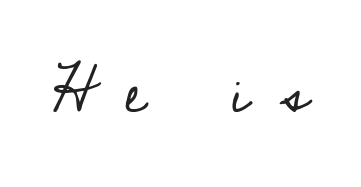
Q: Is the text bold? A: No.
Q: Is the text italic (slanted)? A: Yes.
Q: Is the typeface a serif or a sans-serif typeface? A: Serif.
Q: Is the text underlined? A: No.
Q: Is the spacing between letters normal or unusually wide? A: Unusually wide.
Q: Width (condensed, normal, or wide)? A: Normal.
Q: Stroke contrast? A: Low.
Q: x-height? A: Small.
Q: Monospaced? A: No.
